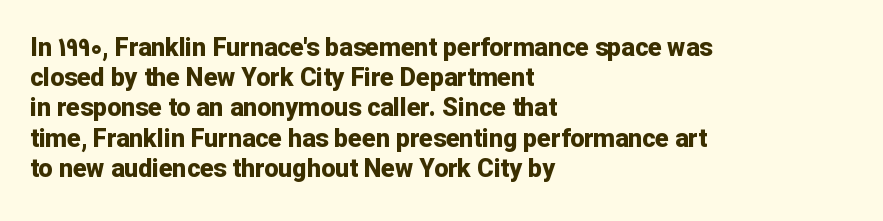
{"italic": "no", "bold": "yes", "underline": "no", "align": "left", "line_spacing_ratio": 1.21, "letter_spacing": "normal", "letter_spacing_em": 0.0, "glyph_px": 25}
